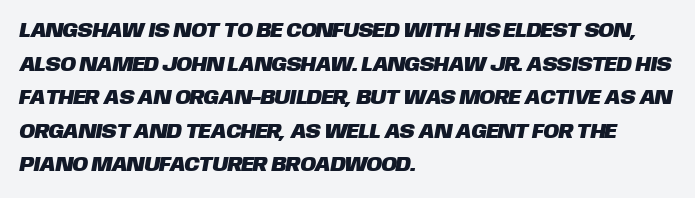
Q: Is the text underlined? A: No.
Q: How is the paragraph aligned? A: Left-aligned.
Q: Is the spacing between letters normal or unusually wide? A: Normal.
Q: Is the spacing between lines tight, normal or loose? A: Normal.
